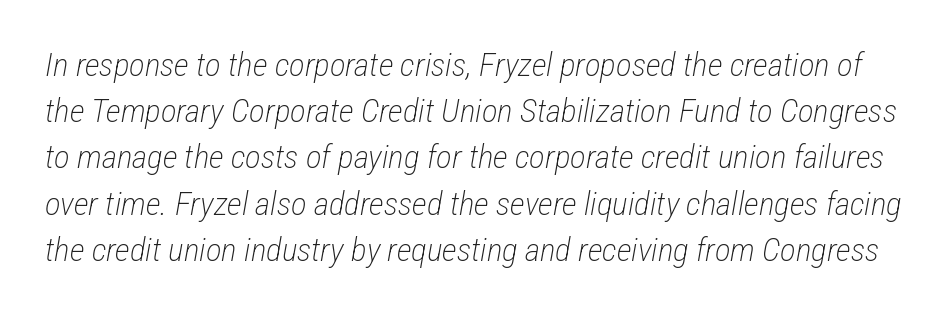
The image shows 33 px light, condensed type, italic (leaning right); set normal line spacing (1.4x), normal letter spacing, not underlined; low stroke contrast and a medium x-height.
